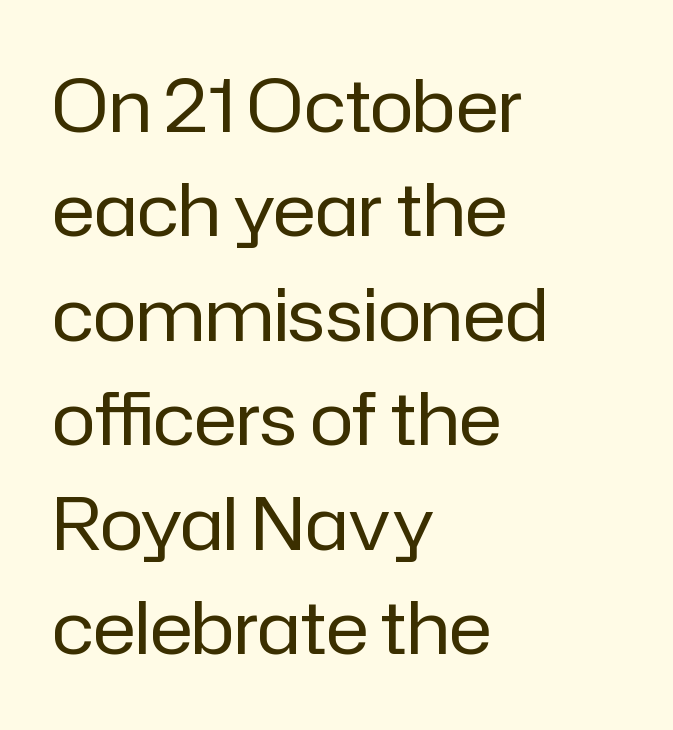
The image shows 73 px regular-weight sans-serif type, upright; set left-aligned, normal line spacing (1.43x), normal letter spacing, not underlined; low stroke contrast and a medium x-height.
